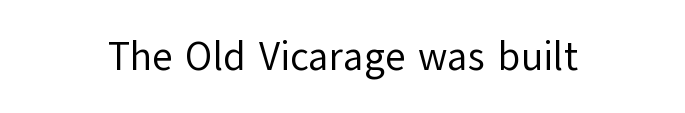
Q: Is the text bold? A: No.
Q: Is the text italic (slanted)? A: No, it is upright.
Q: Is the typeface a serif or a sans-serif typeface? A: Sans-serif.
Q: Is the text underlined? A: No.
Q: How is the paragraph aligned? A: Centered.
Q: Is the spacing between letters normal or unusually wide? A: Normal.
Q: Width (condensed, normal, or wide)? A: Normal.
Q: Stroke contrast? A: Low.
Q: x-height? A: Medium.
Q: Monospaced? A: No.
